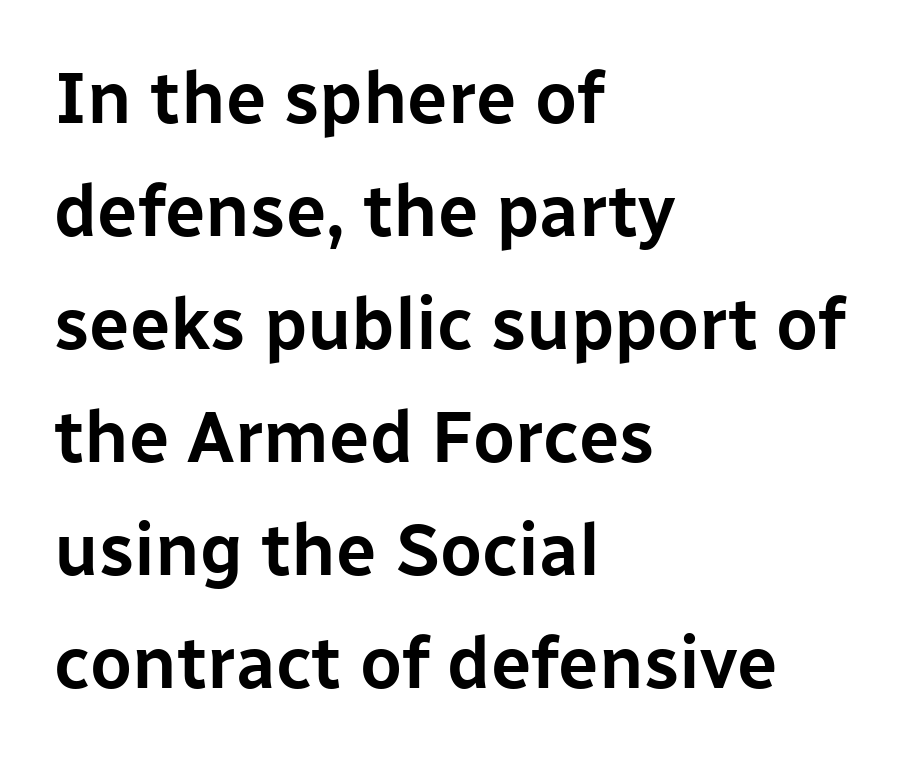
Q: Is the text italic (slanted)? A: No, it is upright.
Q: Is the typeface a serif or a sans-serif typeface? A: Sans-serif.
Q: Is the text underlined? A: No.
Q: How is the paragraph aligned? A: Left-aligned.
Q: Is the spacing between letters normal or unusually wide? A: Normal.
Q: Is the spacing between lines tight, normal or loose? A: Normal.
Q: Width (condensed, normal, or wide)? A: Normal.
Q: Stroke contrast? A: Low.
Q: x-height? A: Medium.
Q: Monospaced? A: No.
